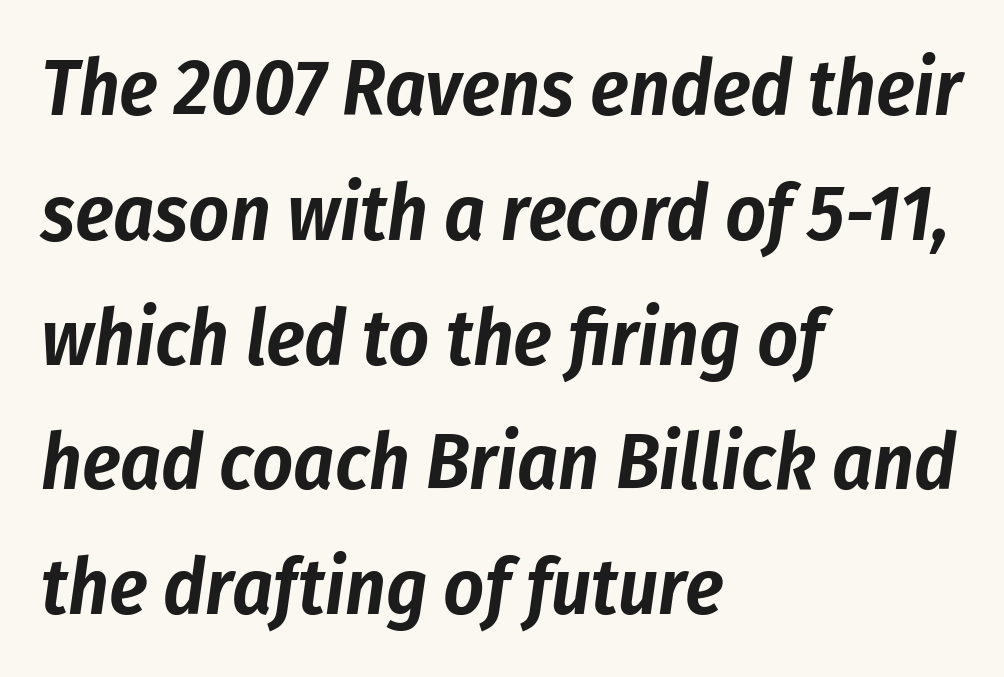
The letters are slanted; this is an italic face. Horizontal alignment here is leftward, the default for most running prose. Leading: standard. The letters sit at their default tracking, neither squeezed nor spread. Spacing verdict: proportional, widths tailored to each character.
